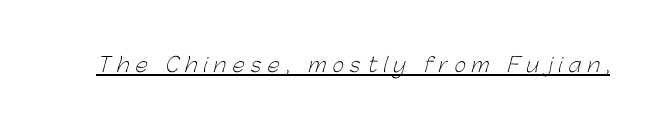
{"bold": "no", "underline": "yes", "letter_spacing": "wide", "letter_spacing_em": 0.32, "glyph_px": 20}
